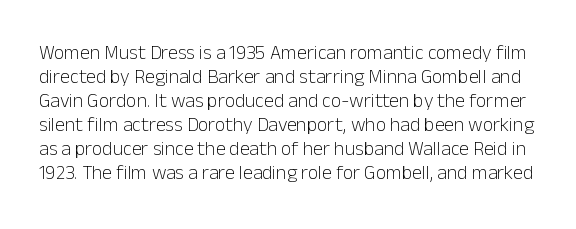
The typesetting does not lean heavy: it is not bold. In terms of letterspacing, this is plain default setting. If you drew a line through each stem, it would be perfectly vertical. Type without underlining.
